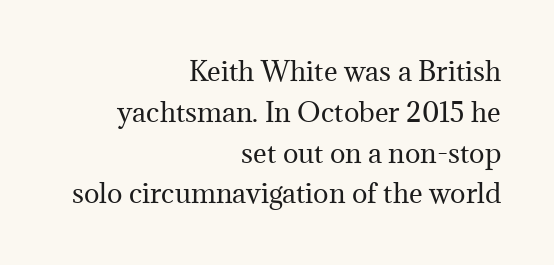
The image shows 26 px text type, upright; set right-aligned, normal line spacing (1.57x), normal letter spacing, not underlined.
